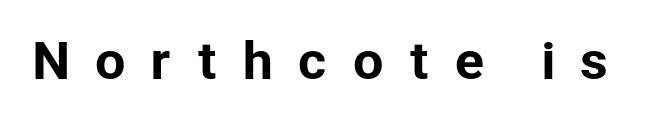
{"serif": "no", "italic": "no", "width": "normal", "stroke_contrast": "low", "x_height": "medium", "monospaced": "no", "underline": "no", "letter_spacing": "wide", "letter_spacing_em": 0.48, "glyph_px": 49}
